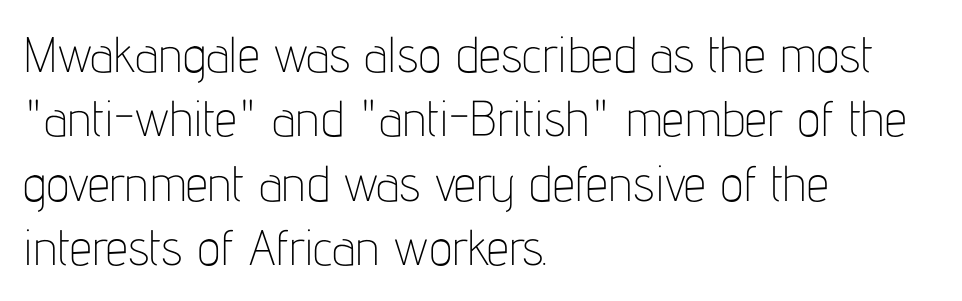
{"serif": "no", "italic": "no", "bold": "no", "weight": "thin", "width": "condensed", "stroke_contrast": "low", "x_height": "medium", "monospaced": "no", "underline": "no", "align": "left", "line_spacing": "normal", "line_spacing_ratio": 1.29, "letter_spacing": "normal", "letter_spacing_em": 0.0, "glyph_px": 50}
